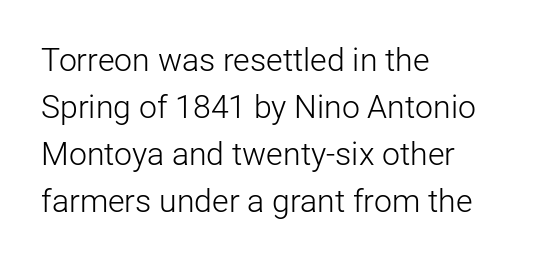
Vertical strokes here are truly vertical. Students, note that the glyphs here touch the page at normal intervals. The rendering uses natural spacing where letterforms have individual widths. Quick note: underline off. Letterform terminals end flat and unadorned throughout the passage.
